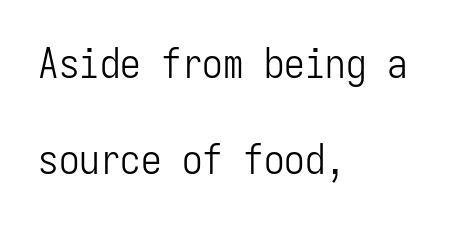
The image shows 41 px light, condensed sans-serif type, upright, monospaced; set left-aligned, loose line spacing (2.35x), normal letter spacing, not underlined; low stroke contrast and a medium x-height.
